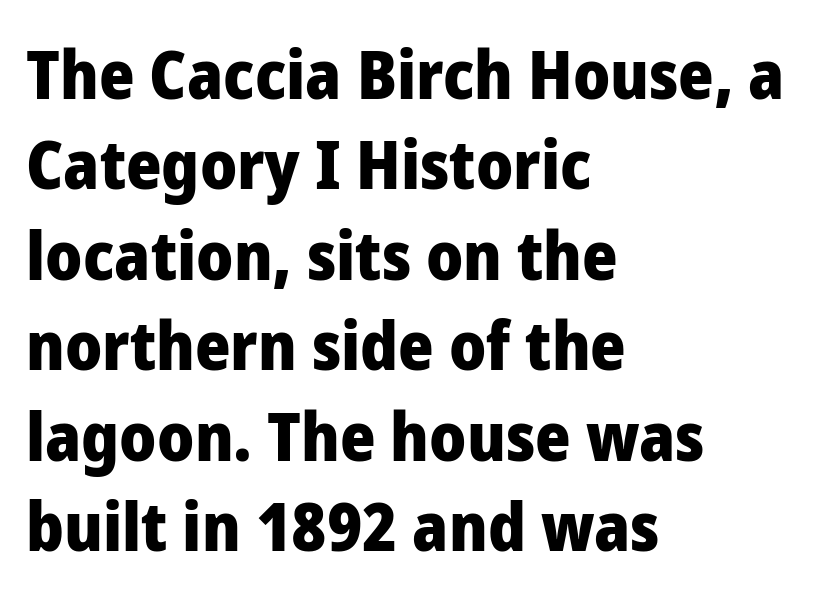
Quick note: interline space is typical. Each word holds together tightly as a unit, with standard inter-letter gaps. Typesetter's note: full bold, strokes at maximum text heaviness. Line beginnings align vertically; line endings do not. Bare-footed words on every line.
